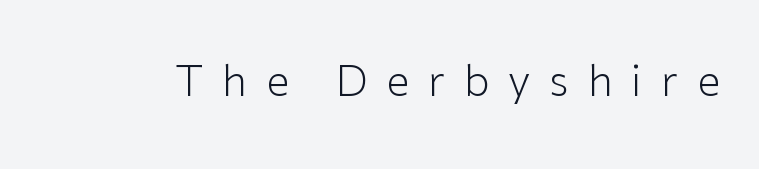
Q: Is the text bold? A: No.
Q: Is the text italic (slanted)? A: No, it is upright.
Q: Is the typeface a serif or a sans-serif typeface? A: Sans-serif.
Q: Is the text underlined? A: No.
Q: Is the spacing between letters normal or unusually wide? A: Unusually wide.
Q: Width (condensed, normal, or wide)? A: Normal.
Q: Stroke contrast? A: Low.
Q: x-height? A: Medium.
Q: Monospaced? A: No.
